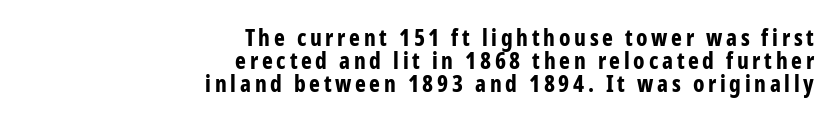
{"italic": "no", "bold": "yes", "underline": "no", "align": "right", "line_spacing": "tight", "line_spacing_ratio": 1.01, "glyph_px": 23}
